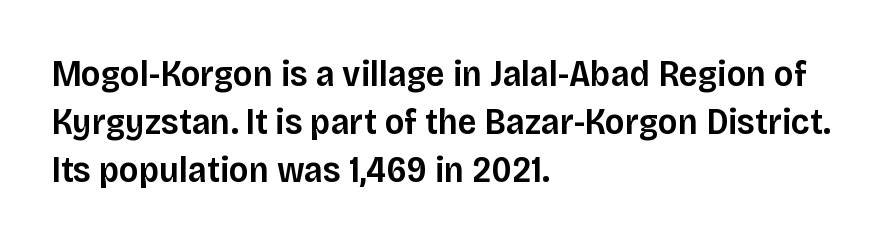
Q: Is the text bold? A: Semi-bold.
Q: Is the text italic (slanted)? A: No, it is upright.
Q: Is the typeface a serif or a sans-serif typeface? A: Sans-serif.
Q: Is the text underlined? A: No.
Q: How is the paragraph aligned? A: Left-aligned.
Q: Is the spacing between letters normal or unusually wide? A: Normal.
Q: Is the spacing between lines tight, normal or loose? A: Normal.
Q: Width (condensed, normal, or wide)? A: Normal.
Q: Stroke contrast? A: Low.
Q: x-height? A: Large.
Q: Monospaced? A: No.
